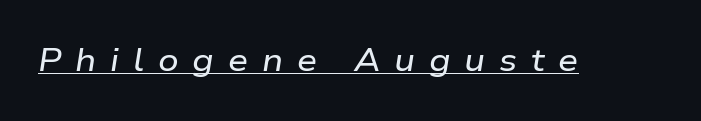
{"italic": "yes", "lean": "right", "slant_degrees": 9, "width": "wide", "stroke_contrast": "low", "x_height": "medium", "monospaced": "no", "underline": "yes", "letter_spacing": "wide", "letter_spacing_em": 0.43, "glyph_px": 32}
